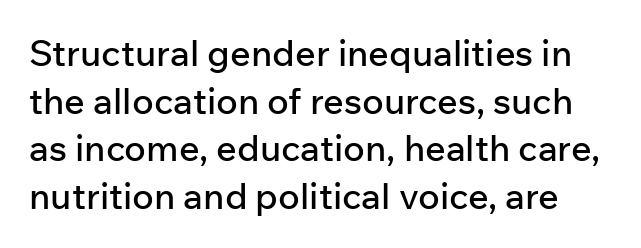
Serif or sans? Sans — the stroke terminals are bare. The letters advance in unequal steps, a hallmark of proportional type. Look at the tracking — it's just the regular setting, nothing added. Honestly, there is no underline to notice here at all. A normal amount of white space separates one row of letters from the next. Posture: upright roman.
